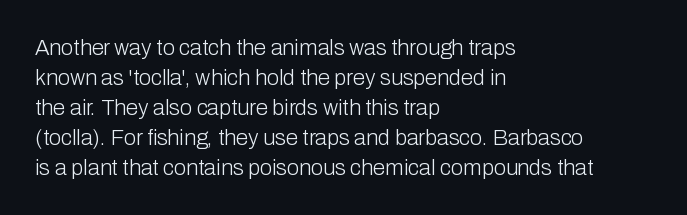
{"italic": "no", "bold": "no", "underline": "no", "align": "left", "line_spacing": "normal", "line_spacing_ratio": 1.36, "letter_spacing": "normal", "letter_spacing_em": 0.0, "glyph_px": 22}
